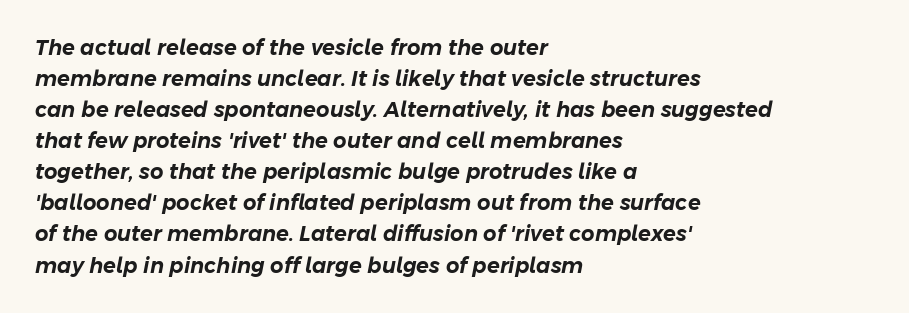
The image shows 21 px text type, italic (leaning right); set left-aligned, normal line spacing (1.48x), normal letter spacing, not underlined.
